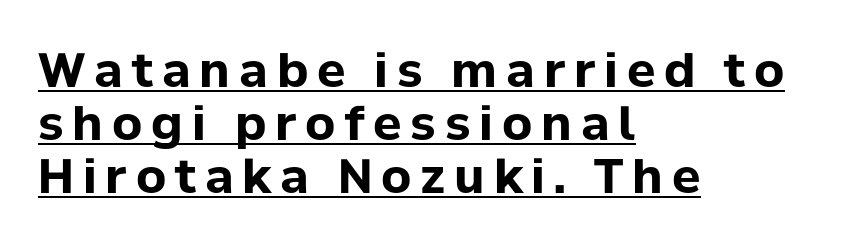
Q: Is the text bold? A: Yes.
Q: Is the text italic (slanted)? A: No, it is upright.
Q: Is the typeface a serif or a sans-serif typeface? A: Sans-serif.
Q: Is the text underlined? A: Yes.
Q: How is the paragraph aligned? A: Left-aligned.
Q: Is the spacing between lines tight, normal or loose? A: Tight.
Q: Width (condensed, normal, or wide)? A: Normal.
Q: Stroke contrast? A: Low.
Q: x-height? A: Medium.
Q: Monospaced? A: No.
